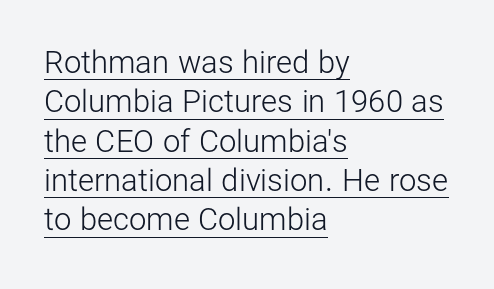
The image shows 31 px light sans-serif type, upright; set left-aligned, normal line spacing (1.27x), normal letter spacing, underlined; low stroke contrast and a medium x-height.
